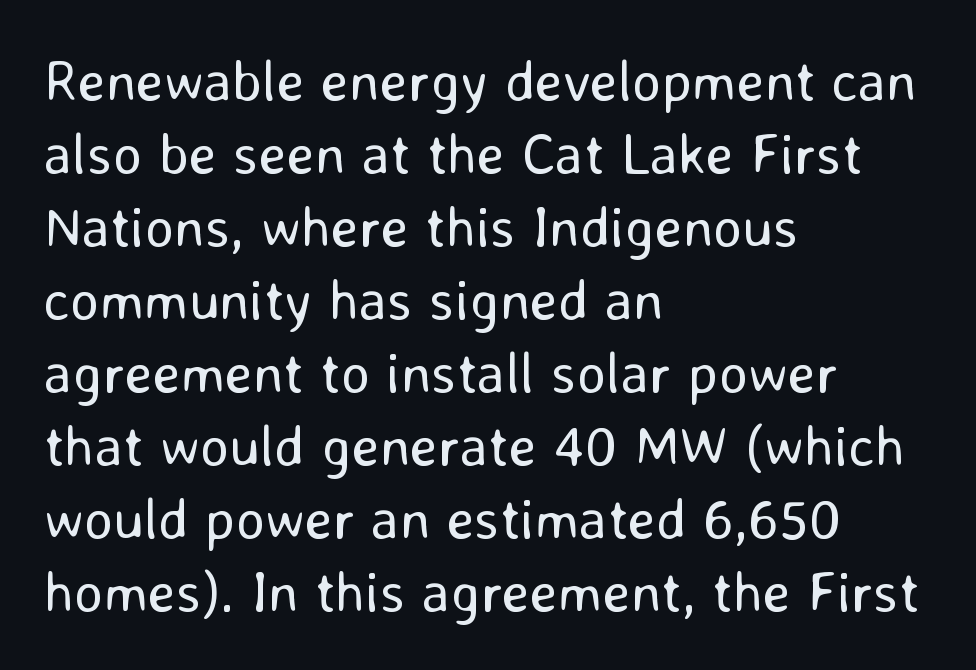
Q: Is the text bold? A: No.
Q: Is the text italic (slanted)? A: No, it is upright.
Q: Is the typeface a serif or a sans-serif typeface? A: Sans-serif.
Q: Is the text underlined? A: No.
Q: How is the paragraph aligned? A: Left-aligned.
Q: Is the spacing between letters normal or unusually wide? A: Normal.
Q: Is the spacing between lines tight, normal or loose? A: Normal.
Q: Width (condensed, normal, or wide)? A: Normal.
Q: Stroke contrast? A: Low.
Q: x-height? A: Medium.
Q: Monospaced? A: No.
